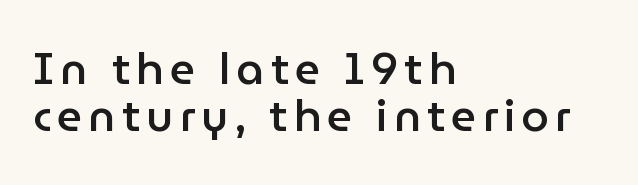
The image shows 44 px semibold sans-serif type, upright; set left-aligned, tight line spacing (1.07x), not underlined; low stroke contrast and a medium x-height.
